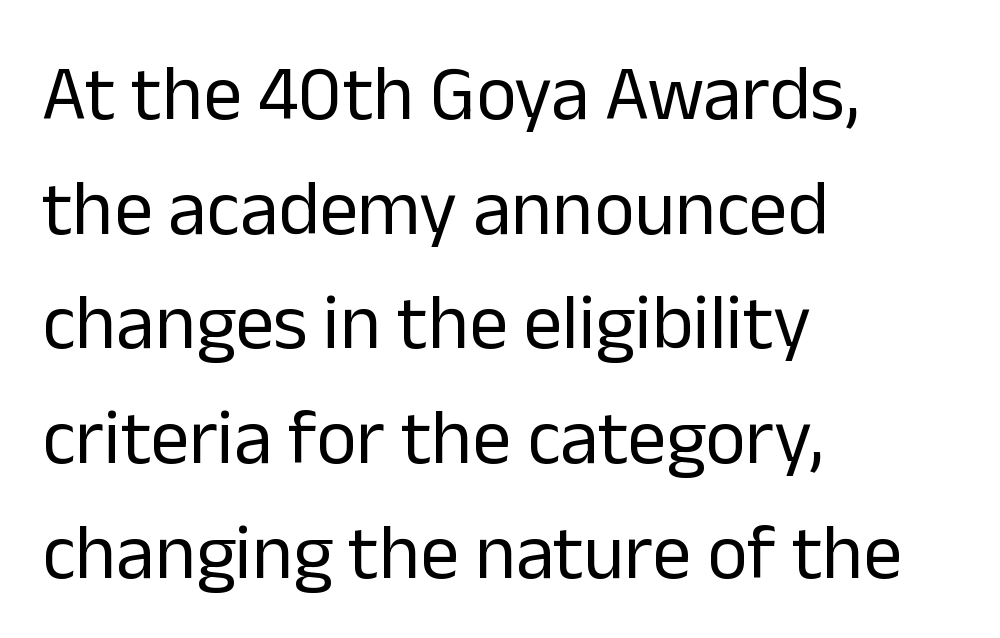
Unbolded letterforms with no extra heft. These lines are rendered in a variable-pitch font. Anything drawn beneath the words? Only blank space. The type sits square on the baseline with zero lean.
